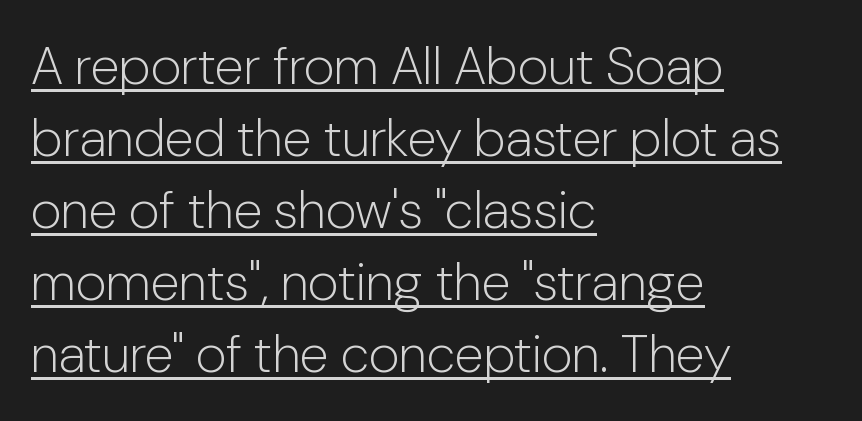
Unlike italic type, these characters show no tilt at all. Interline gaps are of average width in this sample. Nothing unusual about the tracking: characters are spaced as the font intends. A light-to-regular cut is what we see here. The rendering anchors every line to the left-hand side.
